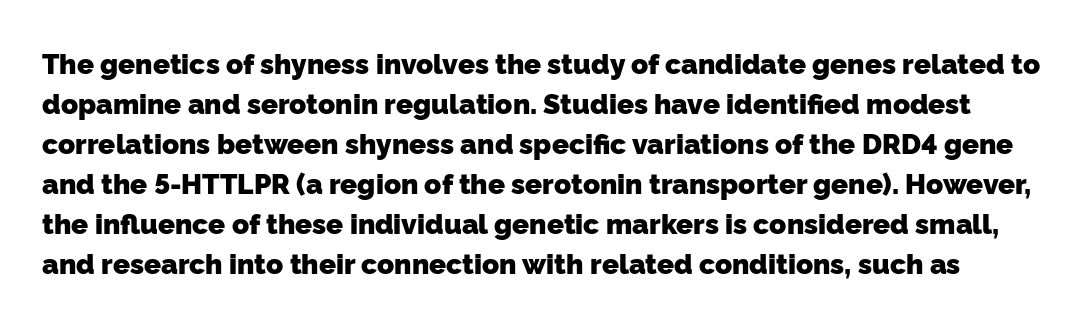
Q: Is the text bold? A: Yes.
Q: Is the typeface a serif or a sans-serif typeface? A: Sans-serif.
Q: Is the text underlined? A: No.
Q: Is the spacing between letters normal or unusually wide? A: Normal.
Q: Is the spacing between lines tight, normal or loose? A: Normal.
Q: Width (condensed, normal, or wide)? A: Normal.
Q: Stroke contrast? A: Low.
Q: x-height? A: Medium.
Q: Monospaced? A: No.
